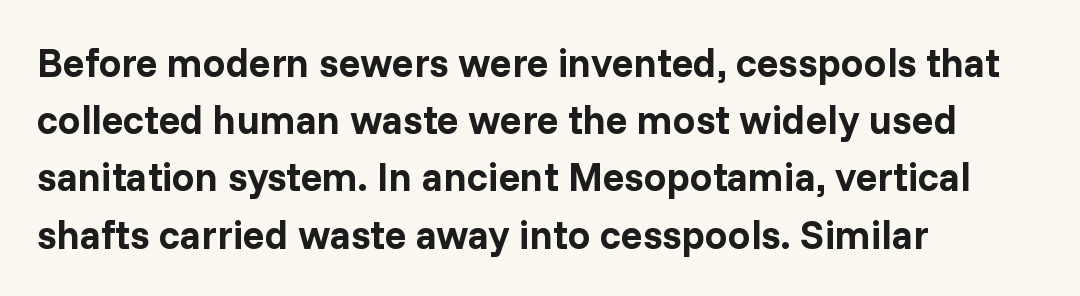
The image shows 40 px bold sans-serif type, upright; set left-aligned, normal line spacing (1.43x), normal letter spacing, not underlined; low stroke contrast and a medium x-height.
